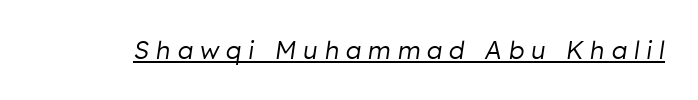
{"italic": "yes", "lean": "right", "slant_degrees": 8, "bold": "no", "underline": "yes", "letter_spacing": "wide", "letter_spacing_em": 0.27, "glyph_px": 25}
